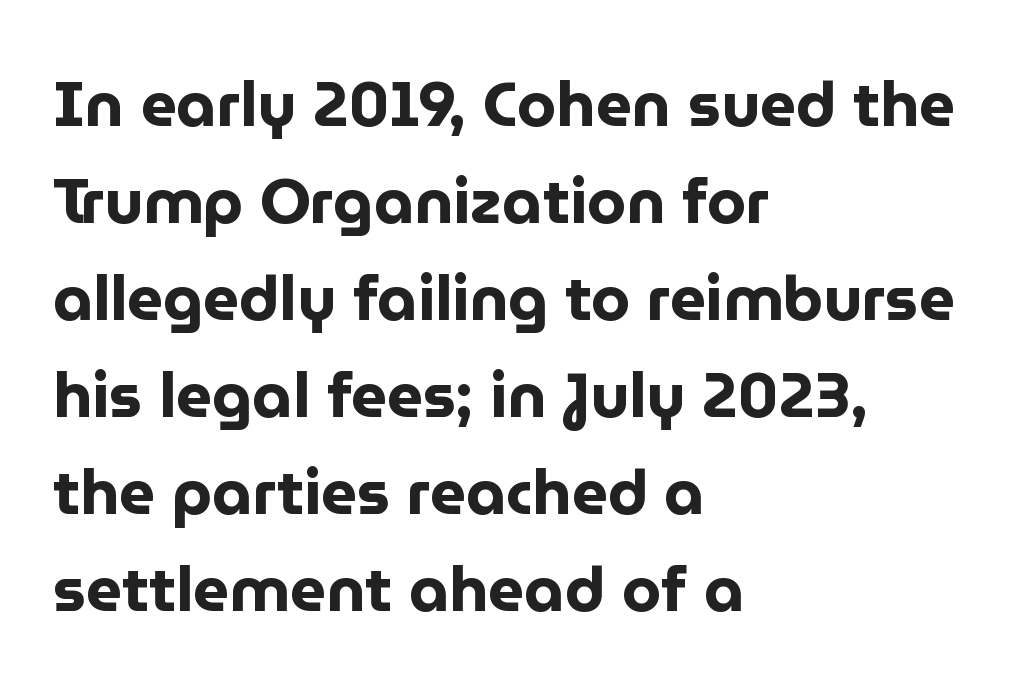
The image shows 63 px bold sans-serif type, upright; set left-aligned, normal line spacing (1.54x), normal letter spacing, not underlined; low stroke contrast and a medium x-height.
